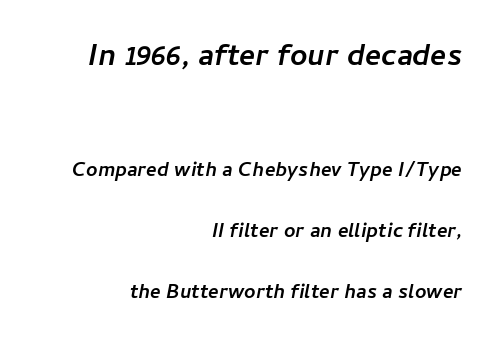
Compare the two chunks: the upper has the greater cap height. Nothing sits at the stroke ends, so this counts as sans-serif. Is the letter spacing exaggerated? No — it looks like the ordinary default. Line ends are locked; line starts wander. Rows of type keep a wide berth in the vertical direction.
